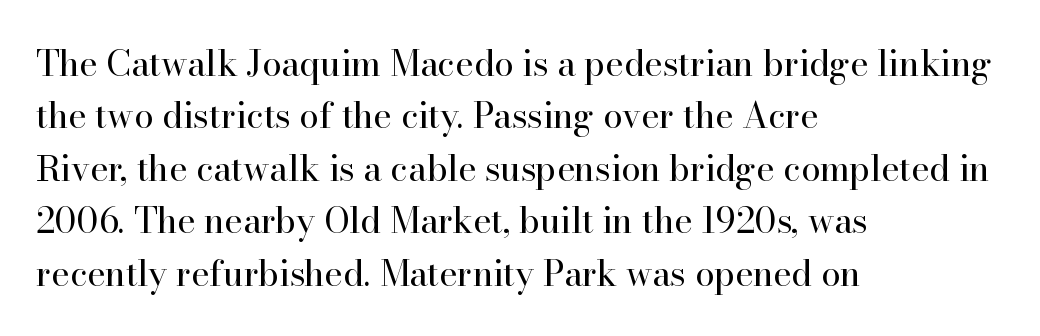
{"serif": "yes", "italic": "no", "bold": "no", "weight": "regular", "width": "normal", "stroke_contrast": "high", "x_height": "small", "monospaced": "no", "underline": "no", "align": "left", "line_spacing": "normal", "line_spacing_ratio": 1.5, "letter_spacing": "normal", "letter_spacing_em": 0.0, "glyph_px": 35}
